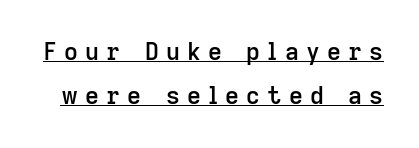
{"italic": "no", "bold": "semi", "underline": "yes", "line_spacing_ratio": 1.84, "letter_spacing": "wide", "letter_spacing_em": 0.3, "glyph_px": 24}
